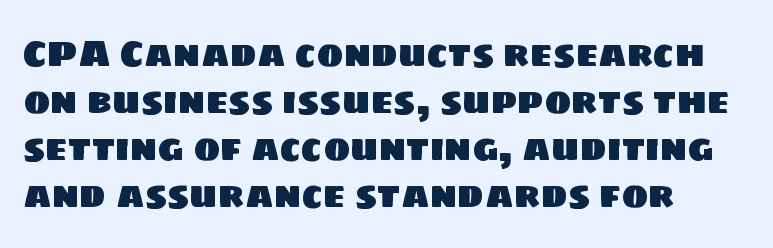
{"serif": "no", "width": "normal", "stroke_contrast": "low", "x_height": "large", "monospaced": "no", "underline": "no", "align": "left", "line_spacing": "normal", "line_spacing_ratio": 1.31, "letter_spacing": "normal", "letter_spacing_em": 0.0, "glyph_px": 36}
